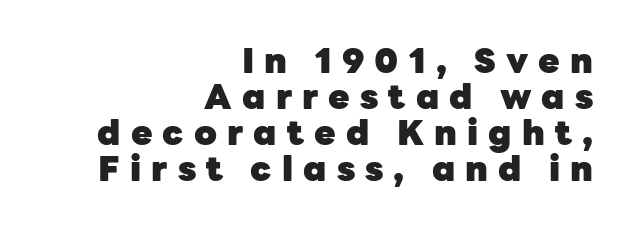
{"serif": "no", "italic": "no", "bold": "yes", "weight": "heavy", "width": "normal", "stroke_contrast": "low", "x_height": "medium", "monospaced": "no", "underline": "no", "align": "right", "line_spacing": "tight", "line_spacing_ratio": 1.03, "letter_spacing": "wide", "letter_spacing_em": 0.29, "glyph_px": 35}
